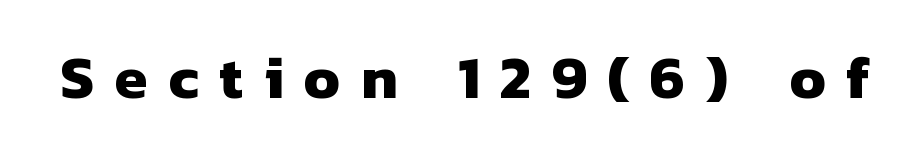
Q: Is the text bold? A: Yes.
Q: Is the typeface a serif or a sans-serif typeface? A: Sans-serif.
Q: Is the text underlined? A: No.
Q: Is the spacing between letters normal or unusually wide? A: Unusually wide.
Q: Width (condensed, normal, or wide)? A: Normal.
Q: Stroke contrast? A: Low.
Q: x-height? A: Medium.
Q: Monospaced? A: No.
